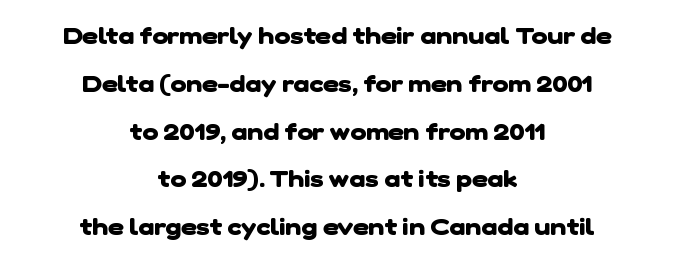
Which margin do the lines hug? Neither — every line sits in the middle. Nothing unusual about the tracking: characters are spaced as the font intends. These words are printed bold, with thick strokes throughout. What's the leading like? Stretched, with rows far apart. The glyphs are unaccompanied by any horizontal stroke below them.
